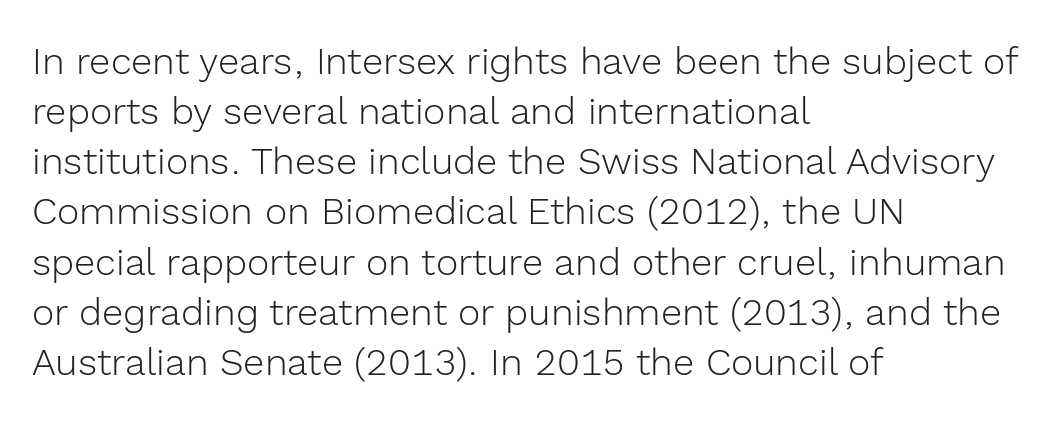
{"serif": "no", "italic": "no", "bold": "no", "weight": "light", "width": "normal", "x_height": "medium", "monospaced": "no", "underline": "no", "align": "left", "line_spacing": "normal", "line_spacing_ratio": 1.32, "letter_spacing": "normal", "letter_spacing_em": 0.0, "glyph_px": 38}
